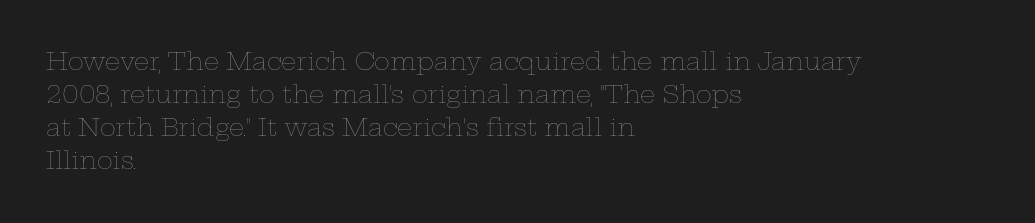
Q: Is the text bold? A: No.
Q: Is the text italic (slanted)? A: No, it is upright.
Q: Is the text underlined? A: No.
Q: How is the paragraph aligned? A: Left-aligned.
Q: Is the spacing between letters normal or unusually wide? A: Normal.
Q: Is the spacing between lines tight, normal or loose? A: Normal.
